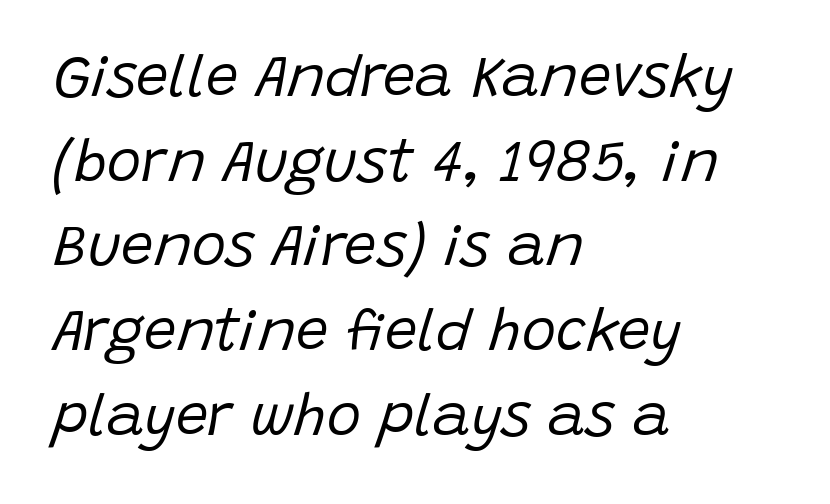
The image shows 58 px regular-weight type, italic (leaning right); set left-aligned, normal line spacing (1.46x), normal letter spacing, not underlined; low stroke contrast and a large x-height.
